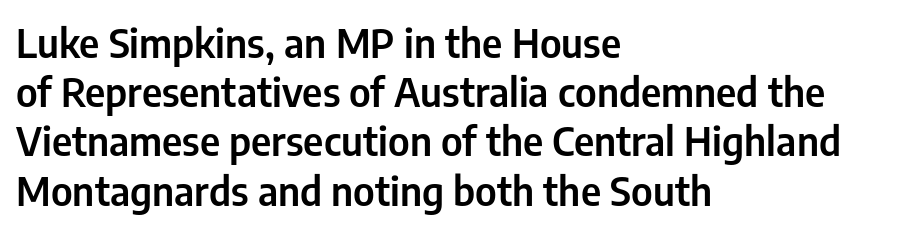
Nobody touched the tracking dial on this one. Check where the strokes stop: nothing finishes them off — pure sans. This is roman type, the default non-slanted kind. Reading down the block, your eye returns to a fixed left position each line. The letters advance in unequal steps, a hallmark of proportional type. The string is rendered with underlining switched off.
